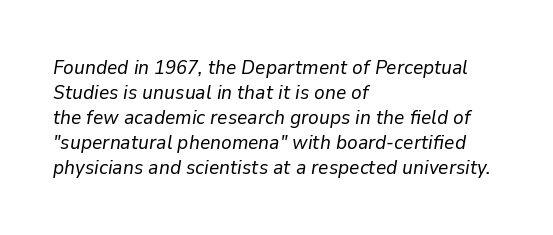
Q: Is the text bold? A: No.
Q: Is the text italic (slanted)? A: Yes, it leans right by about 9 degrees.
Q: Is the text underlined? A: No.
Q: How is the paragraph aligned? A: Left-aligned.
Q: Is the spacing between letters normal or unusually wide? A: Normal.
Q: Is the spacing between lines tight, normal or loose? A: Normal.
